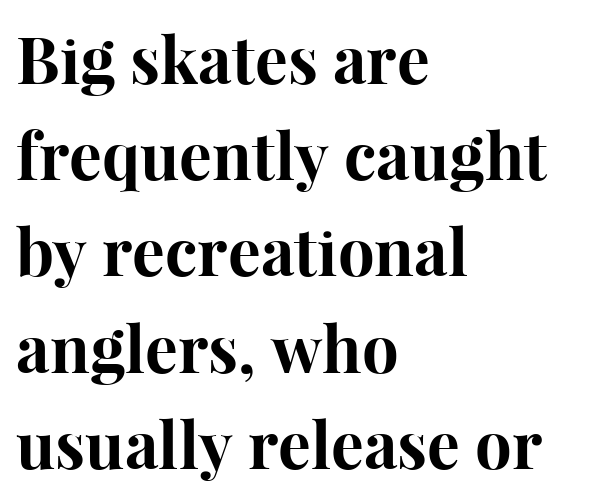
Q: Is the text bold? A: Yes.
Q: Is the text italic (slanted)? A: No, it is upright.
Q: Is the typeface a serif or a sans-serif typeface? A: Serif.
Q: Is the text underlined? A: No.
Q: How is the paragraph aligned? A: Left-aligned.
Q: Is the spacing between letters normal or unusually wide? A: Normal.
Q: Is the spacing between lines tight, normal or loose? A: Normal.
Q: Width (condensed, normal, or wide)? A: Normal.
Q: Stroke contrast? A: High.
Q: x-height? A: Medium.
Q: Monospaced? A: No.
